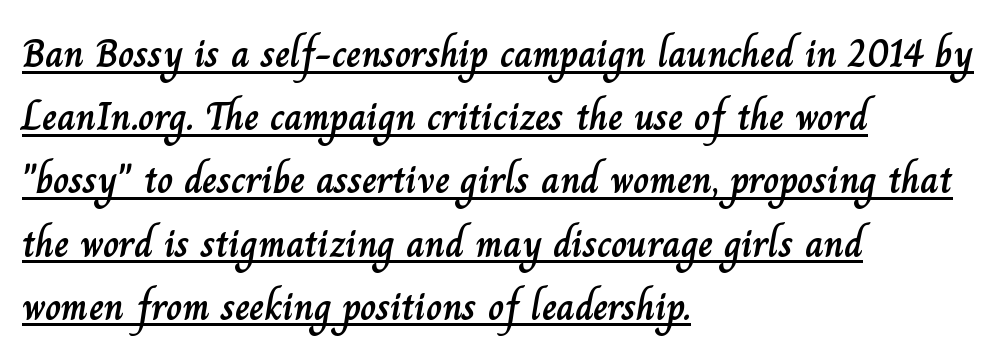
No extra tracking has been applied to these lines. This sample has the flowing, uneven cadence of proportional lettering. Underline: present.
